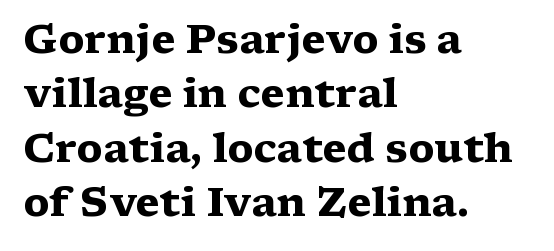
The image shows 40 px heavy, wide serif type, upright; set left-aligned, normal line spacing (1.36x), normal letter spacing, not underlined; medium stroke contrast and a medium x-height.
